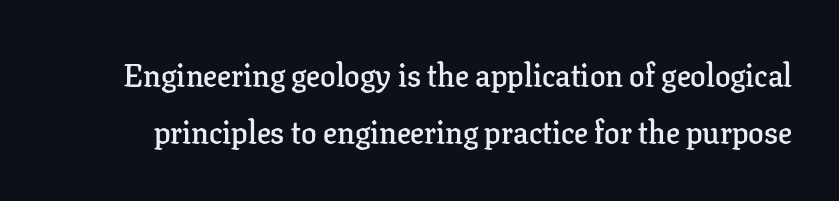
Q: Is the text bold? A: Semi-bold.
Q: Is the text italic (slanted)? A: No, it is upright.
Q: Is the typeface a serif or a sans-serif typeface? A: Serif.
Q: Is the text underlined? A: No.
Q: Is the spacing between letters normal or unusually wide? A: Normal.
Q: Width (condensed, normal, or wide)? A: Normal.
Q: Stroke contrast? A: Low.
Q: x-height? A: Medium.
Q: Monospaced? A: No.
